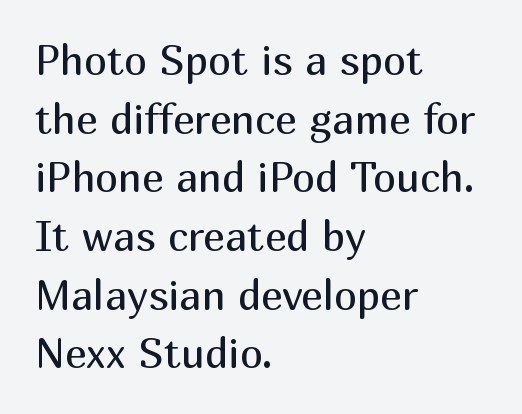
This is not heavy type; no bold has been used. These lines are rendered in a variable-pitch font. Beneath every word, the page is bare. Each new line begins a customary step beneath the previous one. Unlike italic type, these characters show no tilt at all. Tracking here is standard; glyphs follow each other at the usual distance.
